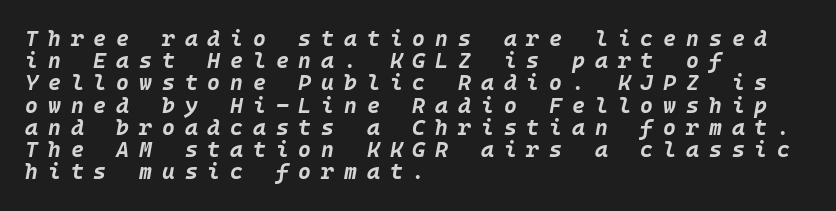
Compared with an ordinary text face, these strokes are far heavier — a full bold. Layout note: lines flush left. Has an underline been added? It has not. Would a proofreader flag this as italicized? Yes. Characters follow at a spacing far wider than the type designer built in. Leading: reduced.
